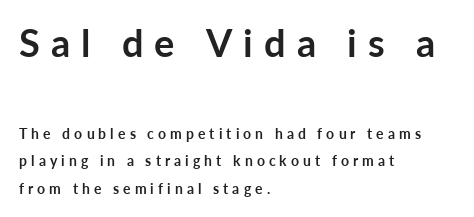
Q: Is the text bold? A: Yes.
Q: Is the text italic (slanted)? A: No, it is upright.
Q: Is the typeface a serif or a sans-serif typeface? A: Sans-serif.
Q: Is the text underlined? A: No.
Q: How is the paragraph aligned? A: Left-aligned.
Q: Is the spacing between letters normal or unusually wide? A: Unusually wide.
Q: Is the spacing between lines tight, normal or loose? A: Loose.
Q: Which block of text is set in a larger size, the first (top) or the second (bottom)? A: The first (top) one.
Q: Width (condensed, normal, or wide)? A: Normal.
Q: Stroke contrast? A: Low.
Q: x-height? A: Medium.
Q: Monospaced? A: No.
